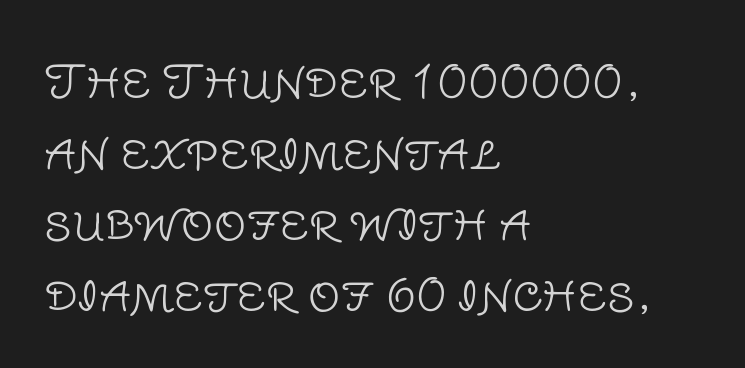
{"serif": "no", "bold": "no", "weight": "light", "width": "normal", "stroke_contrast": "low", "x_height": "large", "monospaced": "no", "underline": "no", "align": "left", "line_spacing": "normal", "line_spacing_ratio": 1.58, "letter_spacing": "normal", "letter_spacing_em": 0.0, "glyph_px": 45}
